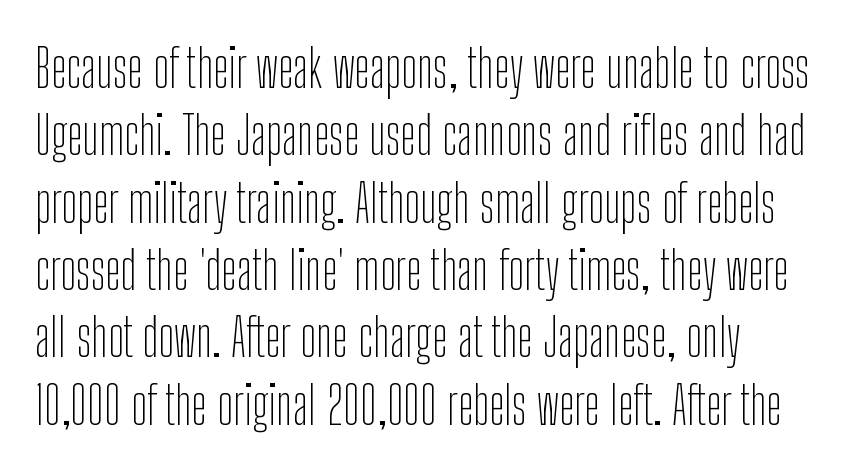
Q: Is the text bold? A: No.
Q: Is the text italic (slanted)? A: No, it is upright.
Q: Is the typeface a serif or a sans-serif typeface? A: Sans-serif.
Q: Is the text underlined? A: No.
Q: Is the spacing between letters normal or unusually wide? A: Normal.
Q: Is the spacing between lines tight, normal or loose? A: Normal.
Q: Width (condensed, normal, or wide)? A: Condensed.
Q: Stroke contrast? A: Low.
Q: x-height? A: Medium.
Q: Monospaced? A: No.
